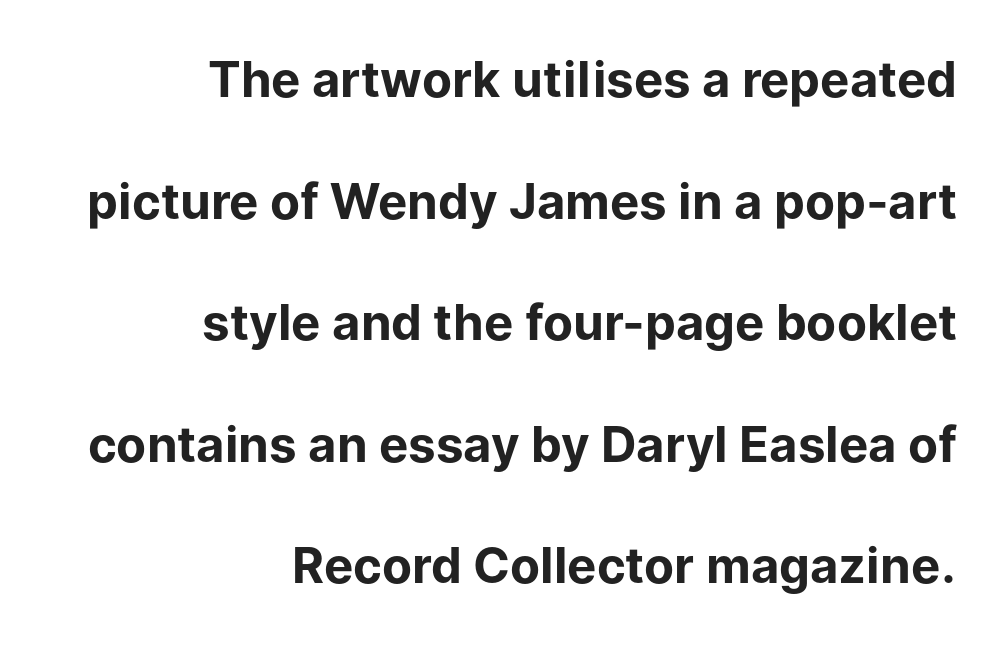
The image shows 49 px bold sans-serif type, upright; set right-aligned, loose line spacing (2.48x), normal letter spacing, not underlined; low stroke contrast and a medium x-height.
